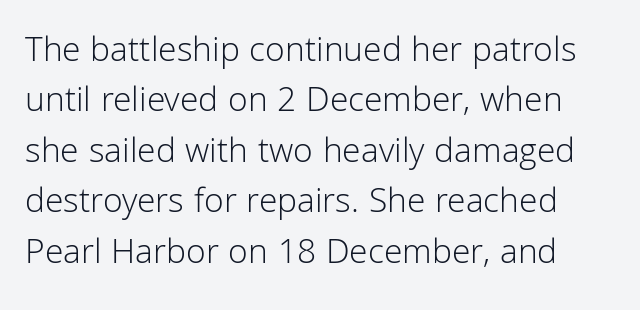
{"serif": "no", "italic": "no", "bold": "no", "weight": "light", "width": "normal", "stroke_contrast": "low", "x_height": "medium", "monospaced": "no", "underline": "no", "line_spacing": "normal", "line_spacing_ratio": 1.4, "letter_spacing": "normal", "letter_spacing_em": 0.0, "glyph_px": 36}
